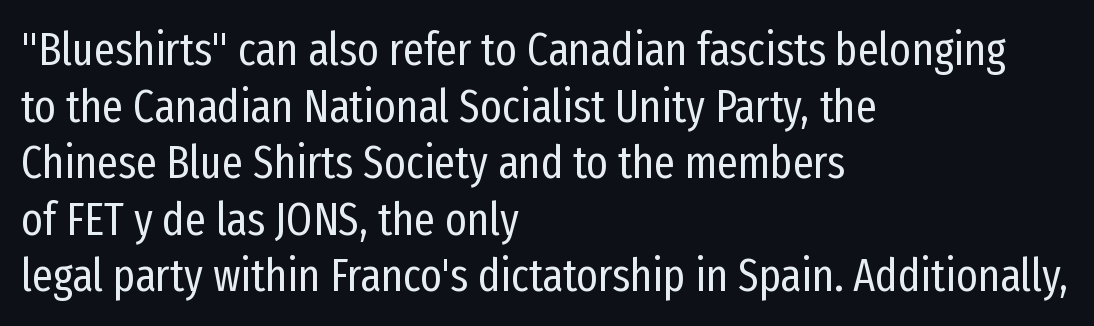
{"serif": "no", "italic": "no", "bold": "no", "weight": "regular", "width": "condensed", "stroke_contrast": "low", "x_height": "medium", "monospaced": "no", "underline": "no", "align": "left", "line_spacing_ratio": 1.23, "letter_spacing": "normal", "letter_spacing_em": 0.0, "glyph_px": 46}
